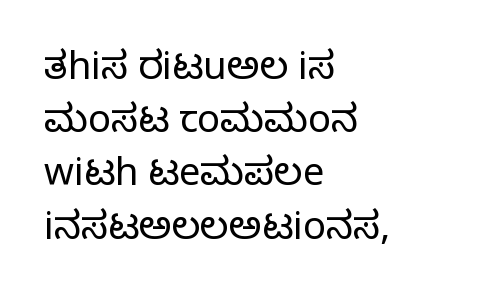
The image shows 38 px light sans-serif type, upright; set left-aligned, normal line spacing (1.4x), normal letter spacing, not underlined; low stroke contrast and a medium x-height.
